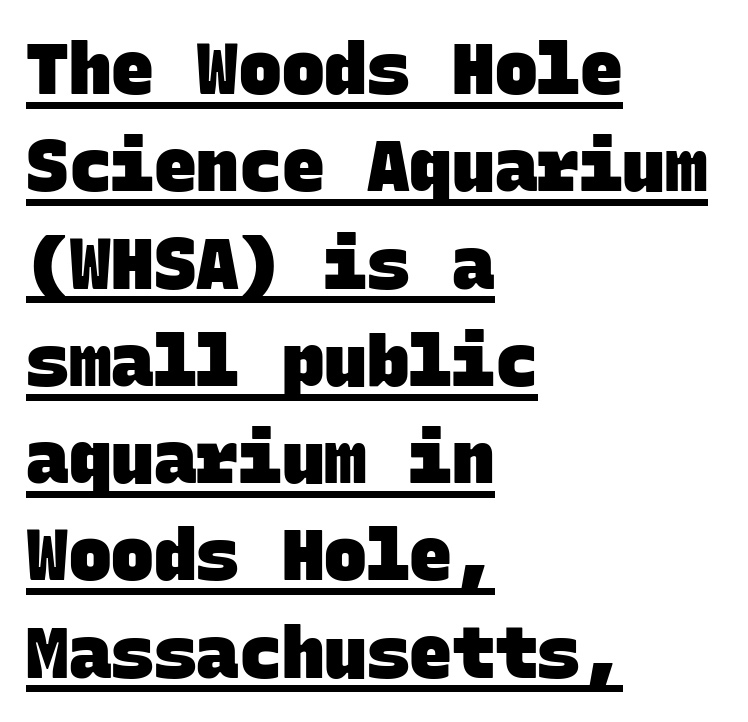
{"serif": "no", "bold": "yes", "weight": "heavy", "width": "normal", "stroke_contrast": "low", "x_height": "large", "monospaced": "yes", "underline": "yes", "align": "left", "line_spacing": "normal", "line_spacing_ratio": 1.37, "letter_spacing": "normal", "letter_spacing_em": 0.0, "glyph_px": 71}
